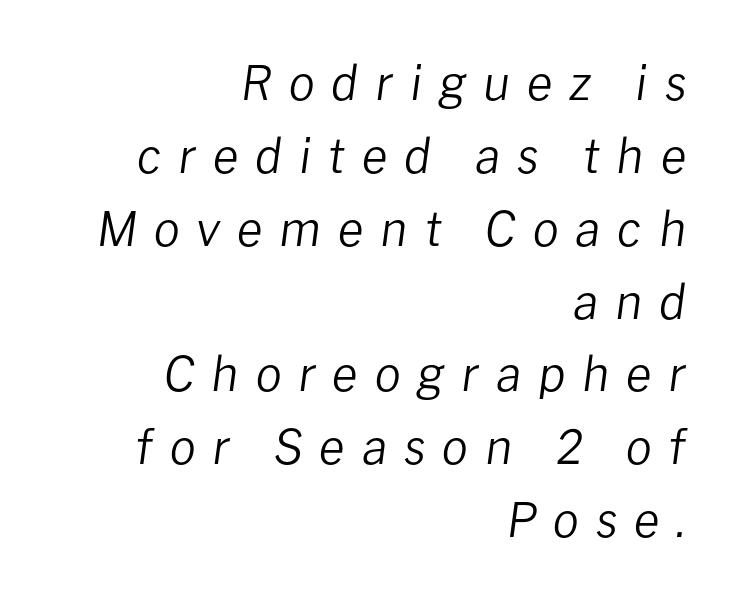
Q: Is the text bold? A: No.
Q: Is the text italic (slanted)? A: Yes, it leans right by about 8 degrees.
Q: Is the text underlined? A: No.
Q: How is the paragraph aligned? A: Right-aligned.
Q: Is the spacing between letters normal or unusually wide? A: Unusually wide.
Q: Is the spacing between lines tight, normal or loose? A: Normal.
Q: Width (condensed, normal, or wide)? A: Normal.
Q: Stroke contrast? A: Low.
Q: x-height? A: Medium.
Q: Monospaced? A: No.
